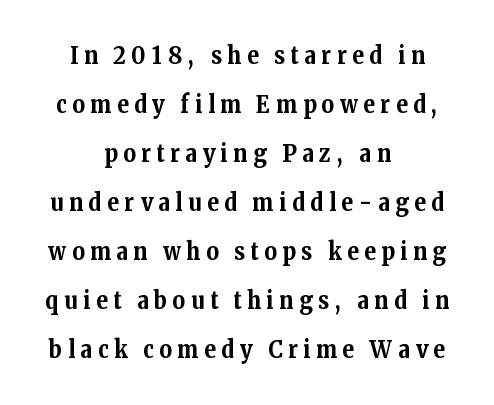
The setting favours the middle, as headings and verse often do. Beneath every word, the page is bare. The typesetting leans heavy: a genuine bold. Someone cranked the tracking dial way up on this one. Quick note: interline space is abundant.
